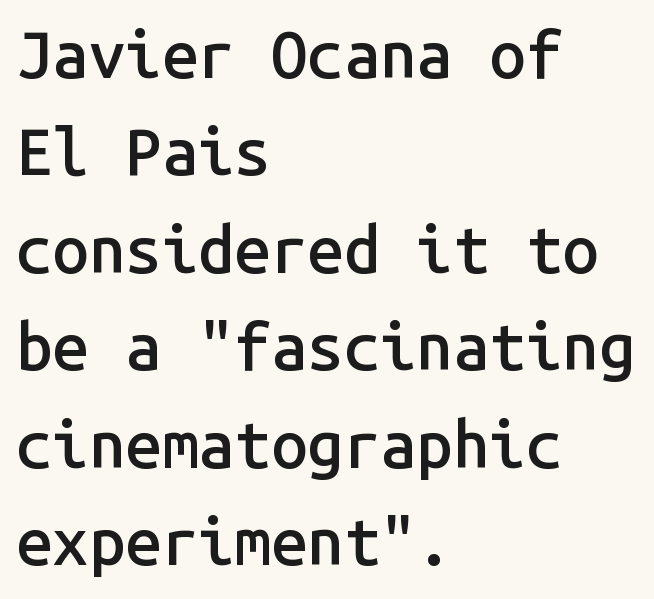
The image shows 65 px semibold sans-serif type, upright, monospaced; set left-aligned, normal line spacing (1.5x), normal letter spacing, not underlined; low stroke contrast and a medium x-height.
